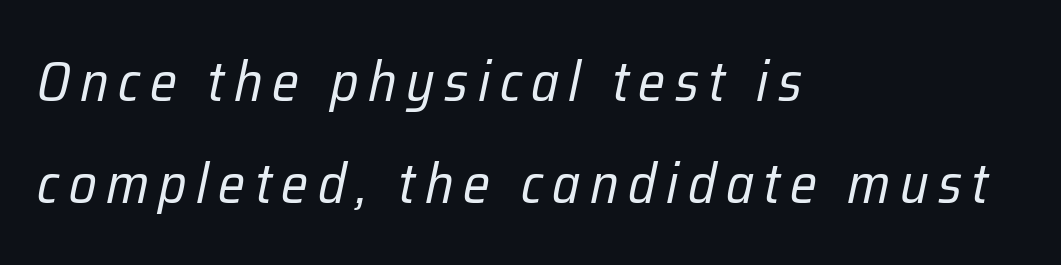
Q: Is the text bold? A: No.
Q: Is the text italic (slanted)? A: Yes, it leans right by about 12 degrees.
Q: Is the text underlined? A: No.
Q: How is the paragraph aligned? A: Left-aligned.
Q: Width (condensed, normal, or wide)? A: Condensed.
Q: Stroke contrast? A: Low.
Q: x-height? A: Medium.
Q: Monospaced? A: No.
